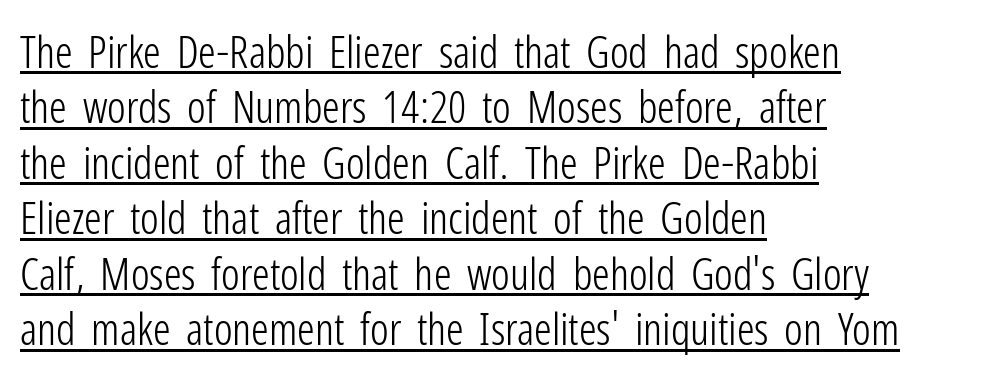
This sample carries an underscore along the baseline area. Heft: none added — not bold. Interline gaps are of average width in this sample. Does the type have serifs? No, each stem ends abruptly. Is the letter spacing exaggerated? No — it looks like the ordinary default.
